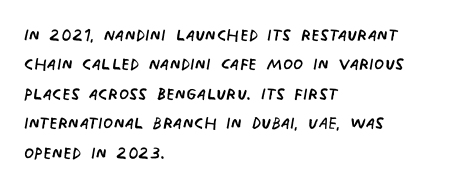
{"bold": "no", "underline": "no", "align": "left", "line_spacing": "normal", "line_spacing_ratio": 1.28, "letter_spacing": "normal", "letter_spacing_em": 0.0, "glyph_px": 23}
